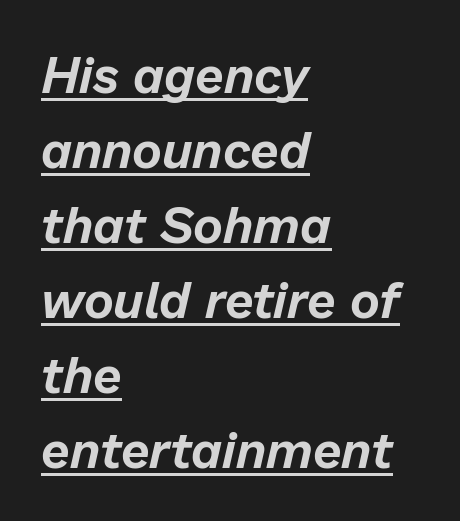
The image shows 51 px text type, italic (leaning right); set left-aligned, normal line spacing (1.47x), normal letter spacing, underlined; low stroke contrast and a medium x-height.
